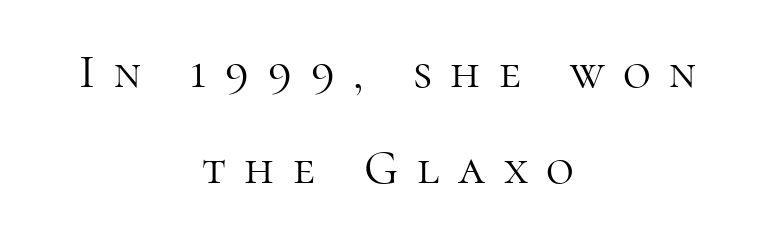
The image shows 48 px light serif type, upright; set centered, loose line spacing (2.01x), unusually wide letter spacing (+0.39 em), not underlined; high stroke contrast and a medium x-height.
